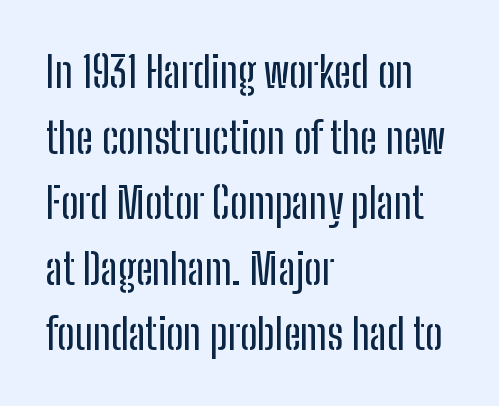
The image shows 42 px condensed sans-serif type, upright; set left-aligned, normal line spacing (1.56x), normal letter spacing, not underlined; low stroke contrast and a medium x-height.
